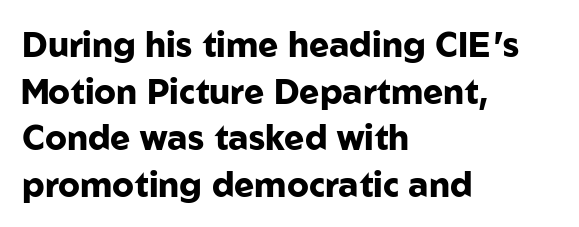
The face used here is rendered with its standard letterfit. A classic flush-left, rag-right setting is used for this passage. A bare baseline throughout the passage. Looks like regular typesetting: each glyph gets only the width it needs.
